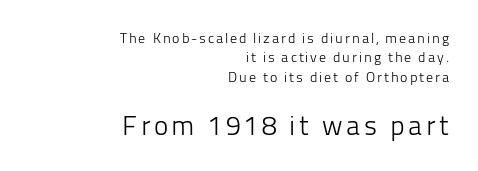
{"italic": "no", "bold": "no", "underline": "no", "align": "right", "line_spacing": "normal", "line_spacing_ratio": 1.38, "larger_block": "second", "size_ratio": 1.93, "glyph_px": 27}
